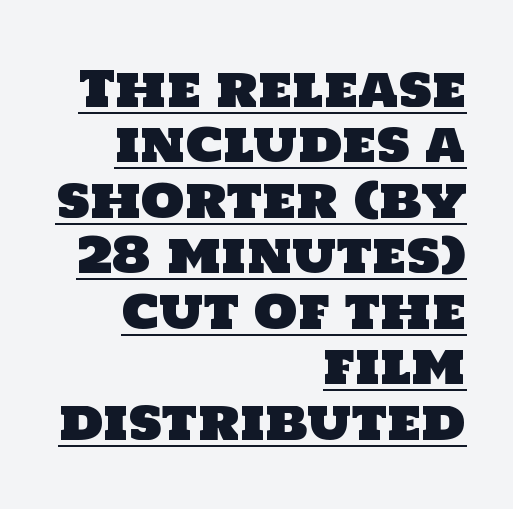
{"serif": "no", "width": "normal", "stroke_contrast": "low", "x_height": "large", "monospaced": "no", "underline": "yes", "align": "right", "line_spacing": "tight", "line_spacing_ratio": 1.11, "letter_spacing": "normal", "letter_spacing_em": 0.0, "glyph_px": 50}
